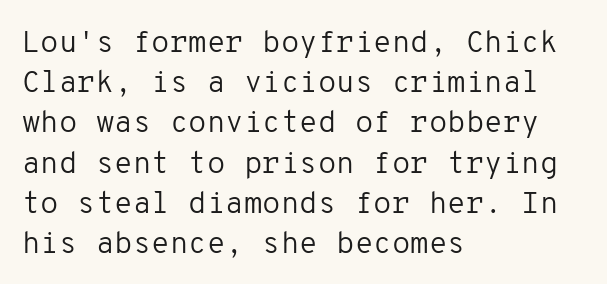
The image shows 30 px regular-weight sans-serif type, upright, monospaced; set left-aligned, normal line spacing (1.34x), normal letter spacing, not underlined; low stroke contrast and a medium x-height.
